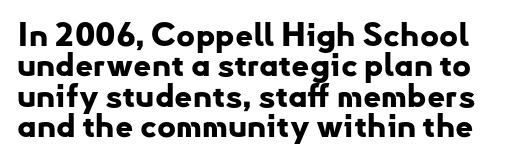
{"serif": "no", "italic": "no", "bold": "yes", "weight": "bold", "width": "normal", "stroke_contrast": "low", "x_height": "small", "monospaced": "no", "underline": "no", "line_spacing": "tight", "line_spacing_ratio": 0.95, "letter_spacing": "normal", "letter_spacing_em": 0.0, "glyph_px": 32}
